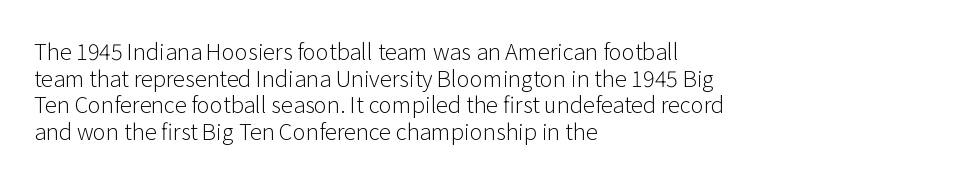
{"italic": "no", "bold": "no", "underline": "no", "align": "left", "line_spacing_ratio": 1.21, "letter_spacing": "normal", "letter_spacing_em": 0.0, "glyph_px": 22}
